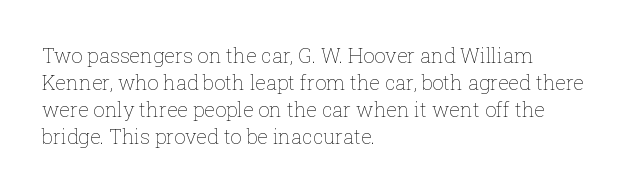
Q: Is the text bold? A: No.
Q: Is the text italic (slanted)? A: No, it is upright.
Q: Is the text underlined? A: No.
Q: How is the paragraph aligned? A: Left-aligned.
Q: Is the spacing between letters normal or unusually wide? A: Normal.
Q: Is the spacing between lines tight, normal or loose? A: Normal.
